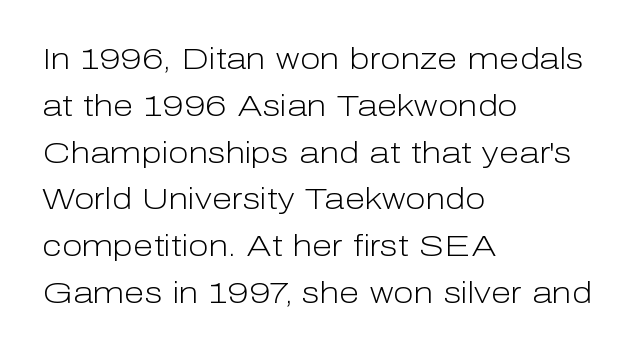
The image shows 30 px light sans-serif type, upright; set left-aligned, normal line spacing (1.56x), normal letter spacing, not underlined; low stroke contrast and a medium x-height.
